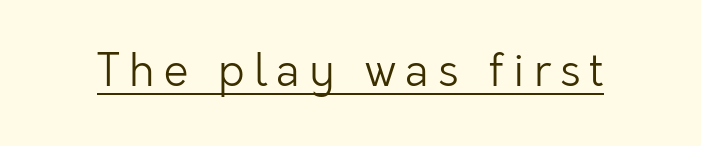
{"serif": "no", "italic": "no", "bold": "no", "weight": "light", "width": "normal", "stroke_contrast": "low", "x_height": "medium", "monospaced": "no", "underline": "yes", "letter_spacing": "wide", "letter_spacing_em": 0.21, "glyph_px": 44}
